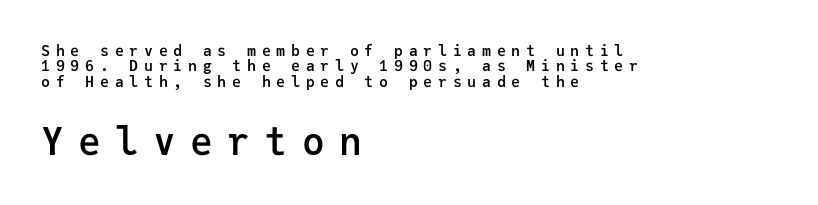
Q: Is the text bold? A: Semi-bold.
Q: Is the text italic (slanted)? A: No, it is upright.
Q: Is the typeface a serif or a sans-serif typeface? A: Sans-serif.
Q: Is the text underlined? A: No.
Q: How is the paragraph aligned? A: Left-aligned.
Q: Is the spacing between letters normal or unusually wide? A: Unusually wide.
Q: Is the spacing between lines tight, normal or loose? A: Tight.
Q: Which block of text is set in a larger size, the first (top) or the second (bottom)? A: The second (bottom) one.
Q: Width (condensed, normal, or wide)? A: Normal.
Q: Stroke contrast? A: Low.
Q: x-height? A: Medium.
Q: Monospaced? A: Yes.
